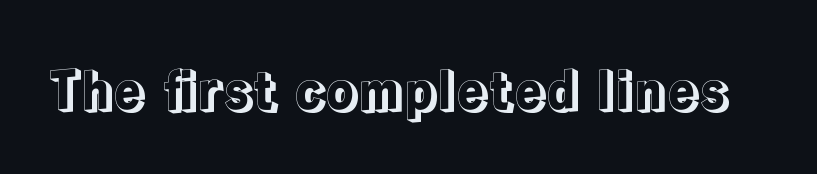
The image shows 52 px text type, upright; set normal letter spacing, not underlined; a medium x-height.
